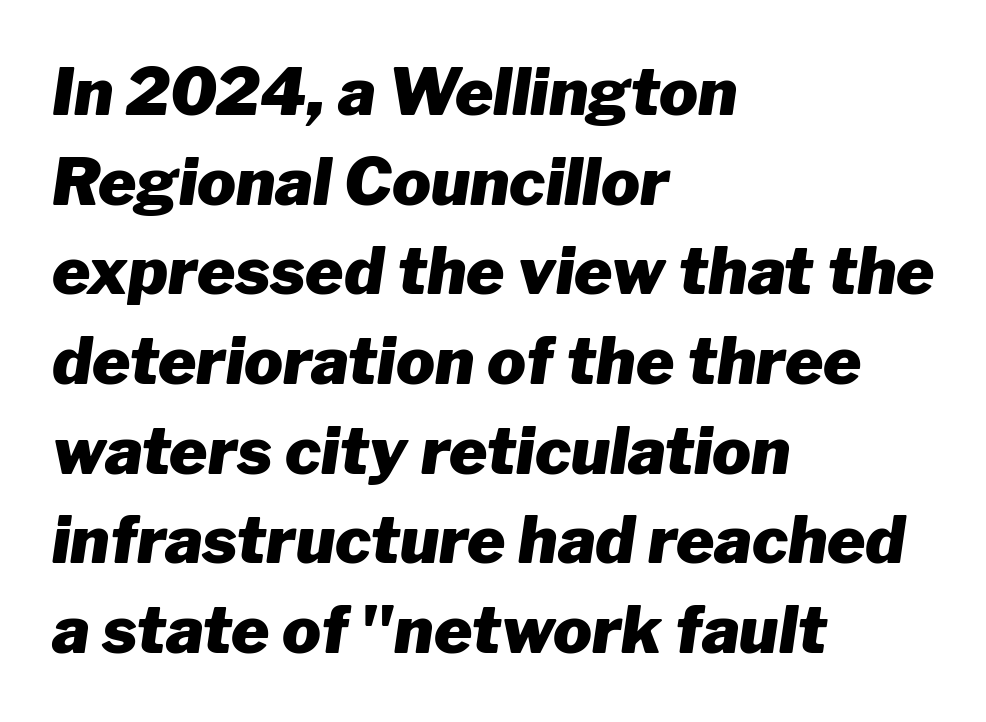
{"italic": "yes", "lean": "right", "slant_degrees": 8, "bold": "yes", "weight": "heavy", "width": "normal", "stroke_contrast": "low", "x_height": "medium", "monospaced": "no", "underline": "no", "align": "left", "line_spacing": "normal", "line_spacing_ratio": 1.38, "letter_spacing": "normal", "letter_spacing_em": 0.0, "glyph_px": 65}
